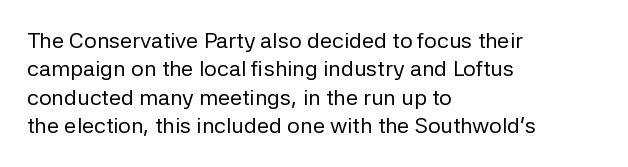
The image shows 22 px text type, upright; set left-aligned, normal line spacing (1.29x), normal letter spacing, not underlined.
